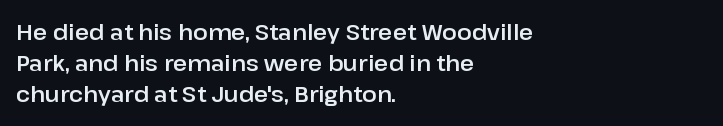
{"italic": "no", "underline": "no", "align": "left", "line_spacing": "normal", "line_spacing_ratio": 1.41, "letter_spacing": "normal", "letter_spacing_em": 0.0, "glyph_px": 22}
